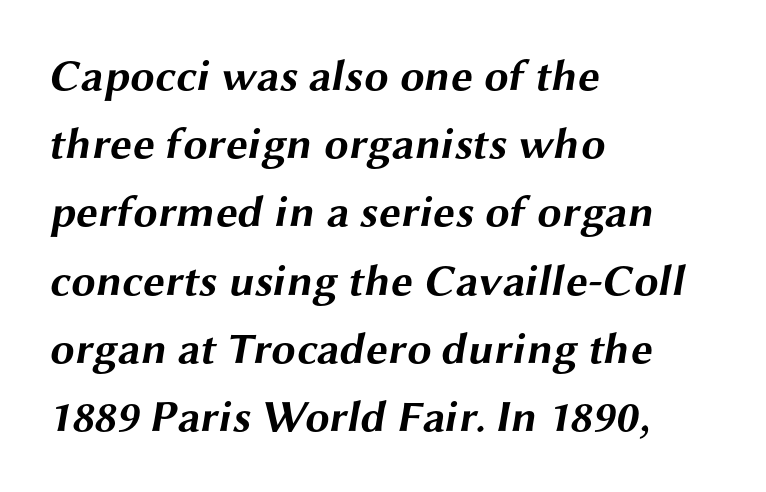
The image shows 44 px bold, wide sans-serif type; set left-aligned, normal line spacing (1.55x), normal letter spacing, not underlined; medium stroke contrast and a medium x-height.
